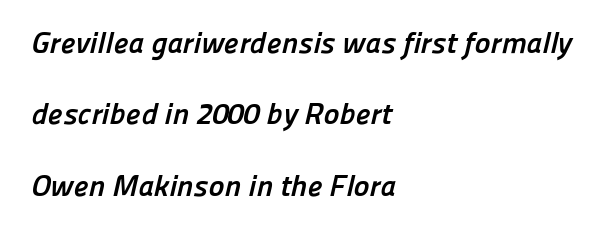
The image shows 30 px semibold sans-serif type; set left-aligned, loose line spacing (2.38x), normal letter spacing, not underlined; low stroke contrast and a medium x-height.
